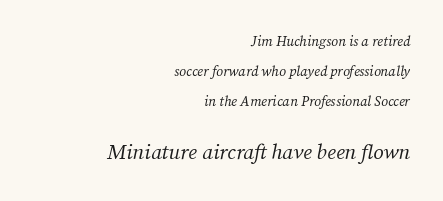
Q: Is the text bold? A: No.
Q: Is the text italic (slanted)? A: Yes, it leans right by about 12 degrees.
Q: Is the text underlined? A: No.
Q: How is the paragraph aligned? A: Right-aligned.
Q: Is the spacing between letters normal or unusually wide? A: Normal.
Q: Is the spacing between lines tight, normal or loose? A: Loose.
Q: Which block of text is set in a larger size, the first (top) or the second (bottom)? A: The second (bottom) one.
